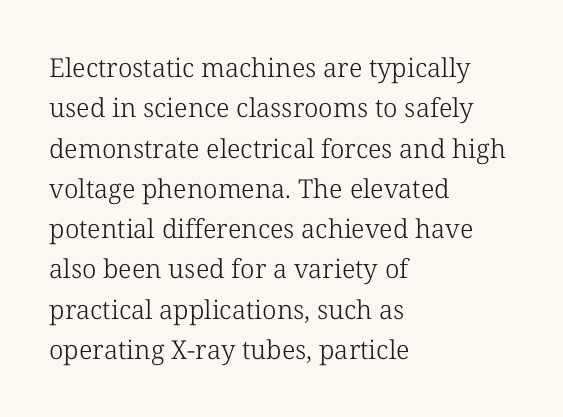
The image shows 26 px text type, upright; set left-aligned, normal line spacing (1.55x), normal letter spacing, not underlined.
